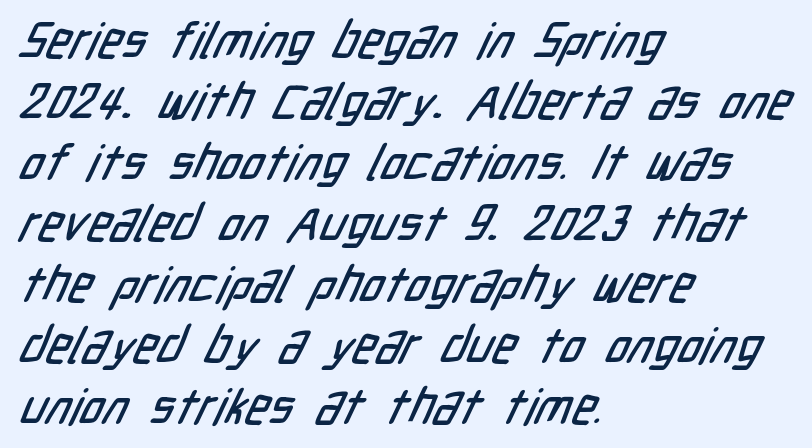
Q: Is the typeface a serif or a sans-serif typeface? A: Sans-serif.
Q: Is the text underlined? A: No.
Q: How is the paragraph aligned? A: Left-aligned.
Q: Is the spacing between letters normal or unusually wide? A: Normal.
Q: Width (condensed, normal, or wide)? A: Condensed.
Q: Stroke contrast? A: Low.
Q: x-height? A: Medium.
Q: Monospaced? A: No.
